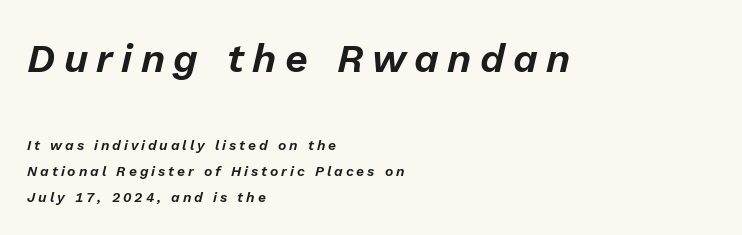
Between one letter and the next there's a generous, obvious gap. This sample uses an oblique cut, with every glyph tilted off the vertical. Does the bottom block carry the larger type? No, the top block does. The space directly below the letters is spotless.
